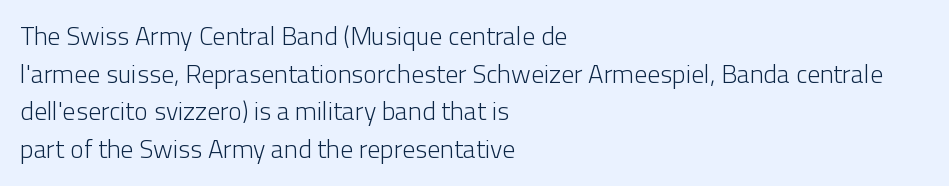
{"italic": "no", "bold": "no", "underline": "no", "align": "left", "line_spacing": "normal", "line_spacing_ratio": 1.45, "letter_spacing": "normal", "letter_spacing_em": 0.0, "glyph_px": 26}
